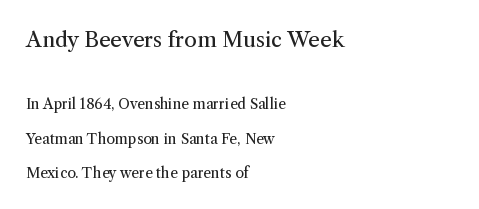
{"italic": "no", "bold": "no", "underline": "no", "align": "left", "line_spacing": "loose", "line_spacing_ratio": 2.48, "letter_spacing": "normal", "letter_spacing_em": 0.0, "larger_block": "first", "size_ratio": 1.5, "glyph_px": 21}
